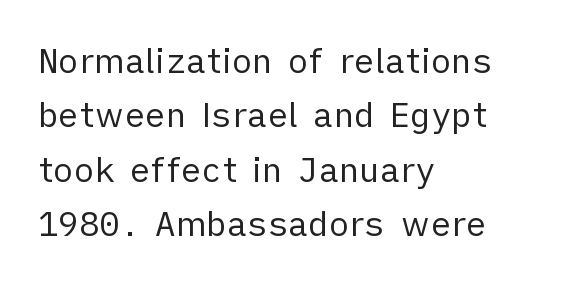
Caption: multi-line text, flush left, ragged right. Lines of text with bare space underneath. The line texture is even and compact thanks to regular tracking. Posture: vertical. What kind of face is this? One without serifs — a sans. Character widths vary here, with narrow letters taking less room than wide ones.
